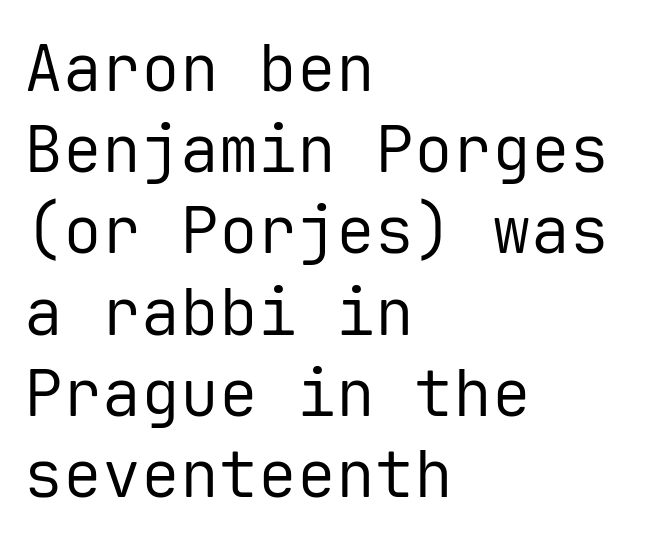
The image shows 65 px regular-weight sans-serif type, upright, monospaced; set left-aligned, normal line spacing (1.25x), normal letter spacing, not underlined; low stroke contrast and a medium x-height.
